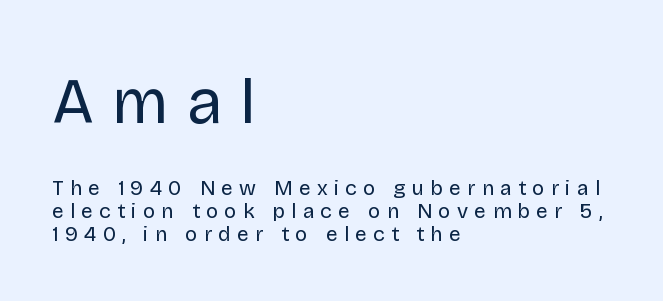
Q: Is the text bold? A: No.
Q: Is the text italic (slanted)? A: No, it is upright.
Q: Is the typeface a serif or a sans-serif typeface? A: Sans-serif.
Q: Is the text underlined? A: No.
Q: How is the paragraph aligned? A: Left-aligned.
Q: Is the spacing between letters normal or unusually wide? A: Unusually wide.
Q: Is the spacing between lines tight, normal or loose? A: Tight.
Q: Which block of text is set in a larger size, the first (top) or the second (bottom)? A: The first (top) one.
Q: Width (condensed, normal, or wide)? A: Normal.
Q: Stroke contrast? A: Low.
Q: x-height? A: Large.
Q: Monospaced? A: No.
